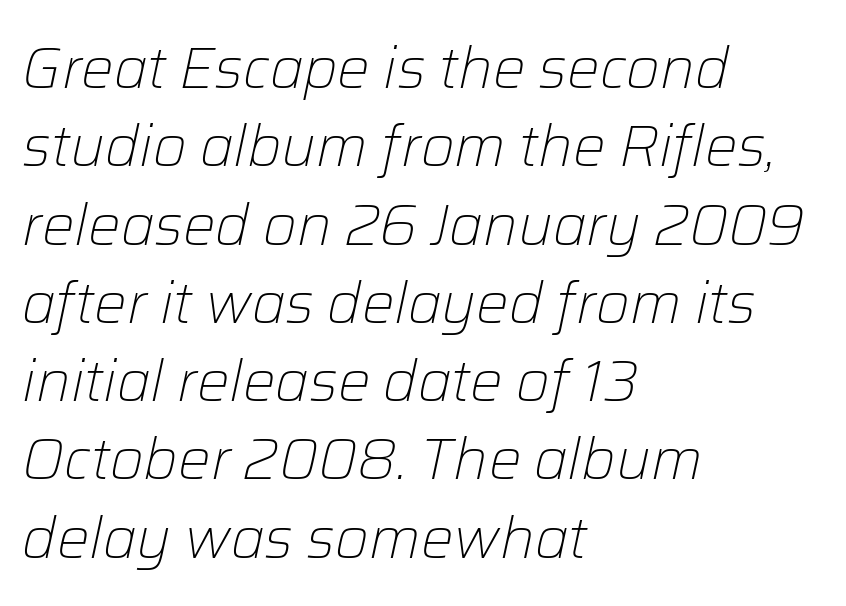
Q: Is the text bold? A: No.
Q: Is the text italic (slanted)? A: Yes, it leans right by about 12 degrees.
Q: Is the text underlined? A: No.
Q: How is the paragraph aligned? A: Left-aligned.
Q: Is the spacing between letters normal or unusually wide? A: Normal.
Q: Is the spacing between lines tight, normal or loose? A: Normal.
Q: Width (condensed, normal, or wide)? A: Normal.
Q: Stroke contrast? A: Low.
Q: x-height? A: Medium.
Q: Monospaced? A: No.
